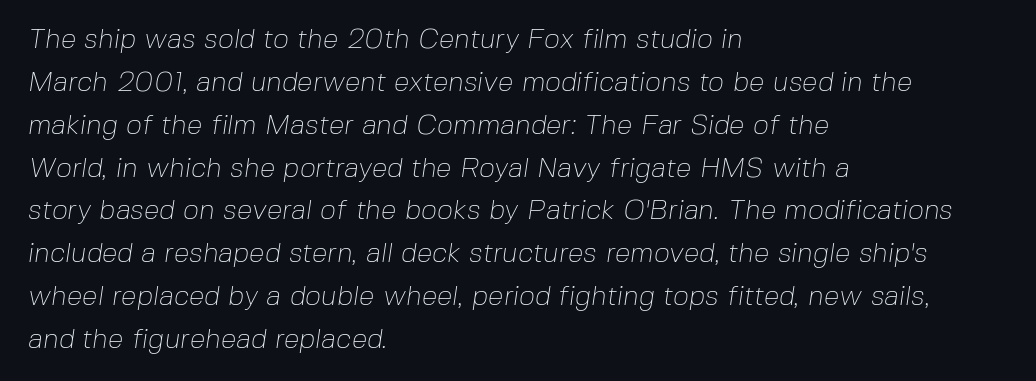
The image shows 28 px thin sans-serif type; set left-aligned, normal line spacing (1.53x), normal letter spacing, not underlined; low stroke contrast and a medium x-height.
